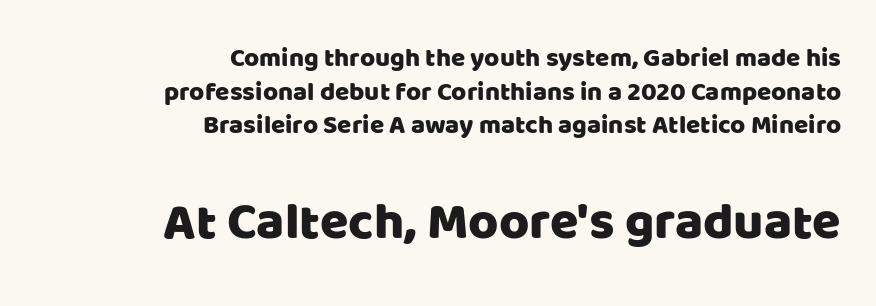
The image shows 52 px sans-serif type, upright; set right-aligned, normal line spacing (1.29x), normal letter spacing, not underlined; the second (bottom) block is 2.0x larger; low stroke contrast and a large x-height.
